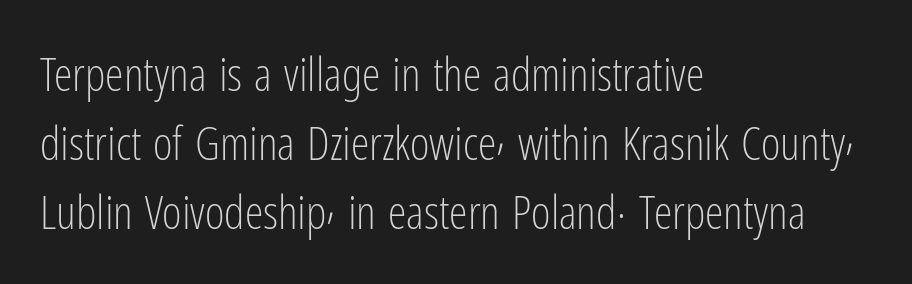
The letters advance in unequal steps, a hallmark of proportional type. The letters stand upright; this is a roman face. Vertical spacing — default. The characters display no serif detailing; their extremities are plain. Layout note: lines flush left.
